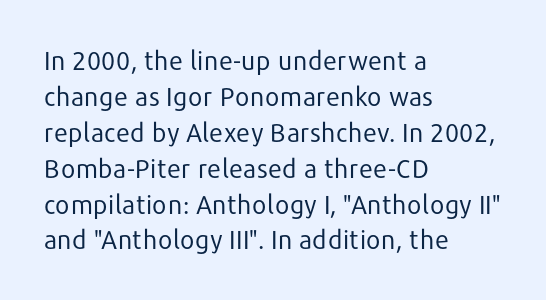
The characters are drawn with everyday or finer stroke widths. Line beginnings align vertically; line endings do not. Rule under the text: the space is simply empty. Words appear dense and cohesive because spacing is normal. Whoever set this chose a conventional vertical rhythm. Rendered with straight, roman letterforms.
